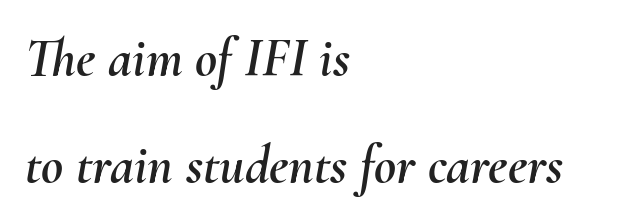
Tracking value appears to be zero — textbook default spacing. Is the block centered? No — it sits flush against the left margin. Whoever set this chose breathing room over compactness in the vertical rhythm. Here the designer chose a conventional face with non-uniform glyph widths. The space directly below the letters is spotless. Style check: oblique.
